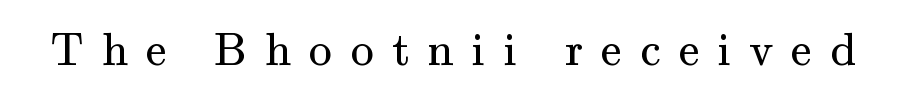
Stroke thickness stays within the range of a standard reading face or lighter. The string is rendered with underlining switched off. How are the letters spaced? Widely, with obvious added tracking. Every stem runs plumb, perpendicular to the baseline. You could not count columns in this text — the font is proportionally spaced.
